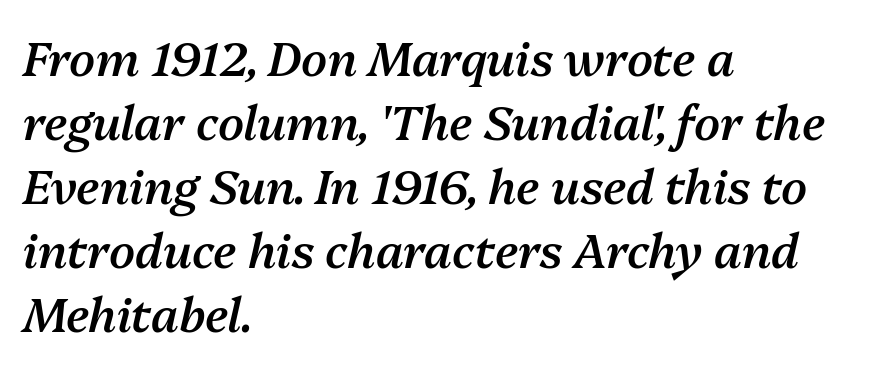
Q: Is the text bold? A: Semi-bold.
Q: Is the text italic (slanted)? A: Yes, it leans right by about 13 degrees.
Q: Is the text underlined? A: No.
Q: How is the paragraph aligned? A: Left-aligned.
Q: Is the spacing between letters normal or unusually wide? A: Normal.
Q: Is the spacing between lines tight, normal or loose? A: Normal.
Q: Width (condensed, normal, or wide)? A: Normal.
Q: Stroke contrast? A: Medium.
Q: x-height? A: Medium.
Q: Monospaced? A: No.
